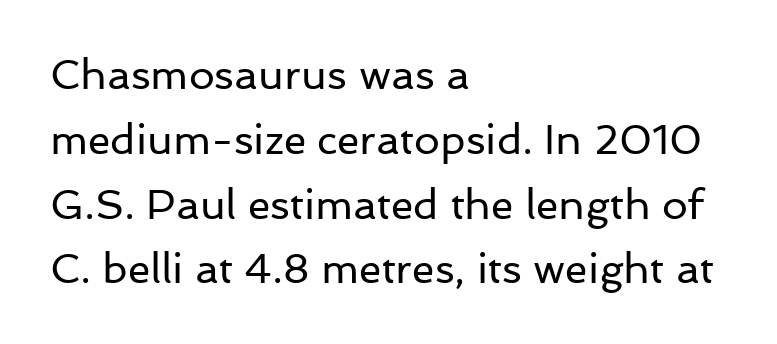
The image shows 41 px regular-weight sans-serif type, upright; set left-aligned, normal line spacing (1.58x), normal letter spacing, not underlined; low stroke contrast and a medium x-height.
